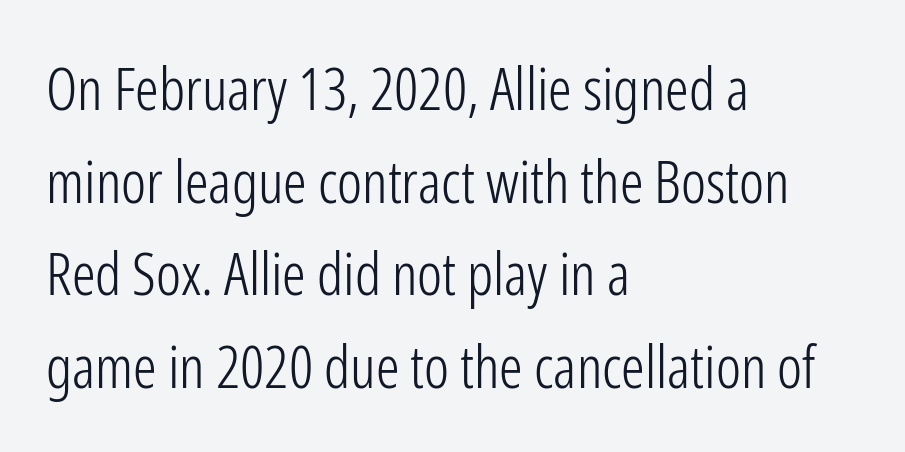
Q: Is the text bold? A: No.
Q: Is the text italic (slanted)? A: No, it is upright.
Q: Is the typeface a serif or a sans-serif typeface? A: Sans-serif.
Q: Is the text underlined? A: No.
Q: How is the paragraph aligned? A: Left-aligned.
Q: Is the spacing between letters normal or unusually wide? A: Normal.
Q: Is the spacing between lines tight, normal or loose? A: Normal.
Q: Width (condensed, normal, or wide)? A: Condensed.
Q: Stroke contrast? A: Low.
Q: x-height? A: Medium.
Q: Monospaced? A: No.
